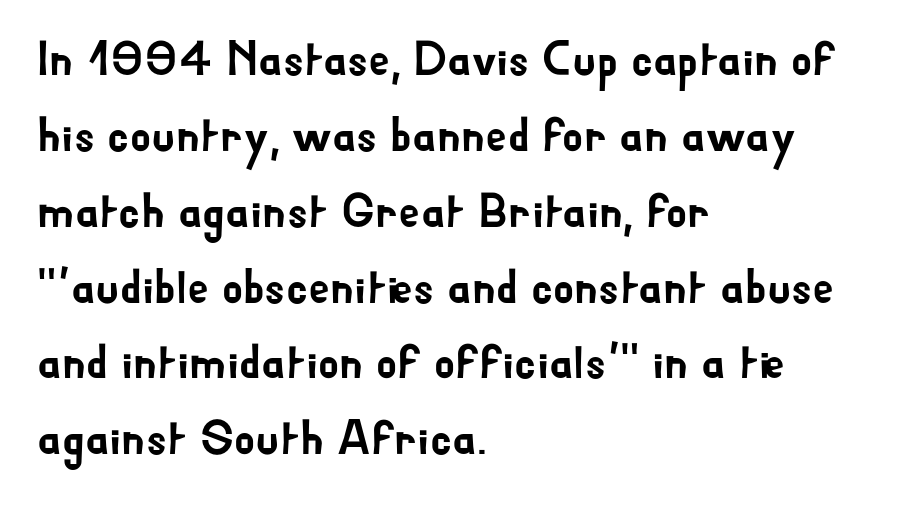
{"serif": "no", "italic": "no", "width": "normal", "stroke_contrast": "low", "x_height": "small", "monospaced": "no", "underline": "no", "align": "left", "line_spacing": "normal", "line_spacing_ratio": 1.58, "letter_spacing": "normal", "letter_spacing_em": 0.0, "glyph_px": 48}
